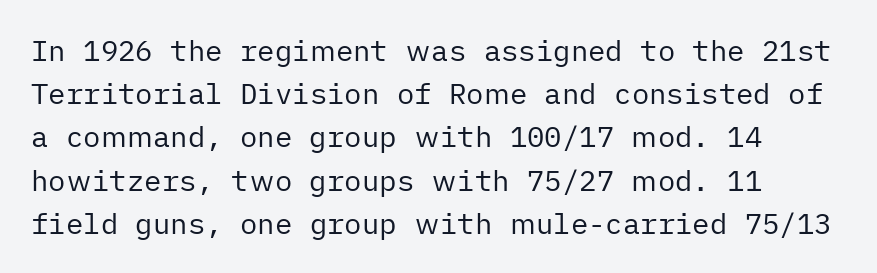
{"serif": "no", "italic": "no", "bold": "no", "weight": "regular", "width": "normal", "stroke_contrast": "low", "x_height": "medium", "underline": "no", "align": "left", "line_spacing": "normal", "line_spacing_ratio": 1.49, "letter_spacing": "normal", "letter_spacing_em": 0.0, "glyph_px": 29}
